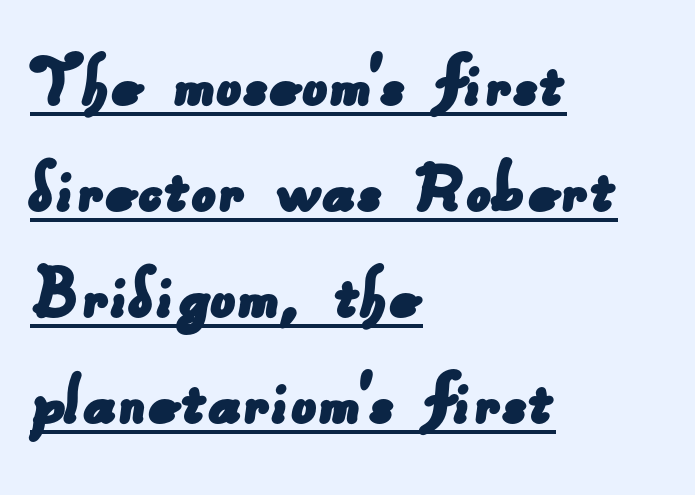
The image shows 79 px sans-serif type; set left-aligned, normal line spacing (1.34x), normal letter spacing, underlined; low stroke contrast and a small x-height.
